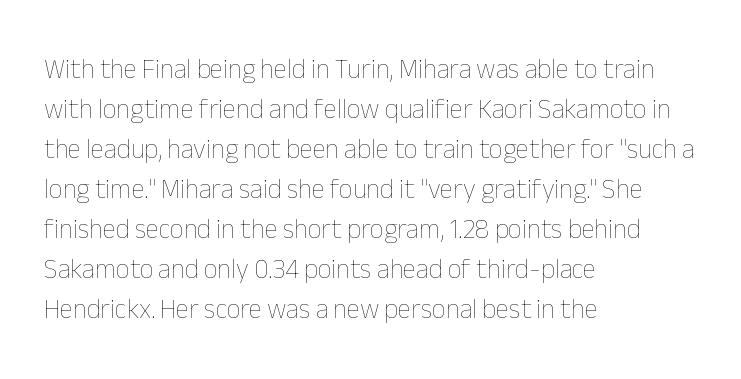
The image shows 27 px text type, upright; set left-aligned, normal line spacing (1.48x), normal letter spacing, not underlined.
